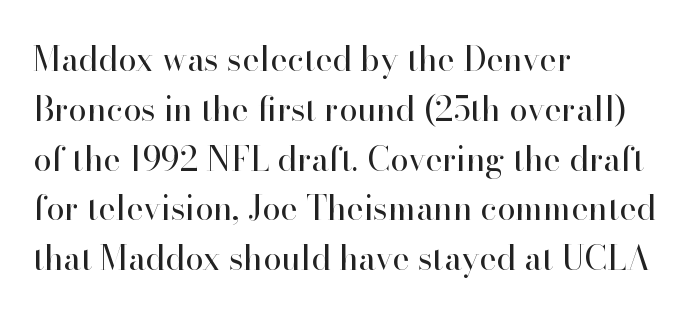
The image shows 33 px regular-weight serif type, upright; set left-aligned, normal line spacing (1.51x), normal letter spacing, not underlined; high stroke contrast and a small x-height.
